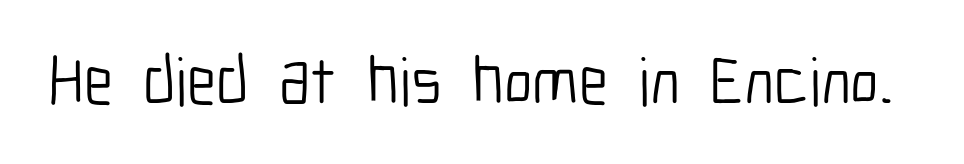
The typography opts for an upright posture over an oblique one. Nothing unusual about the tracking: characters are spaced as the font intends. No extra ink here — the face is not bold. Here the designer chose a conventional face with non-uniform glyph widths. The passage shown is not underscored anywhere.
